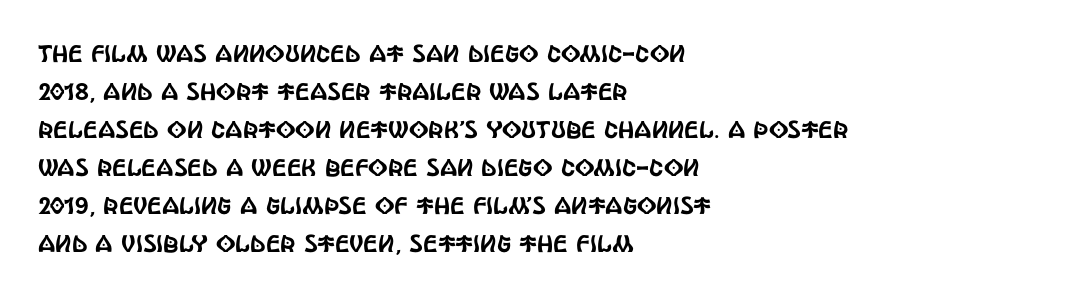
The specimen omits any rule beneath the text block's lines. Alignment: flush left. Italic? Not at all — the glyphs are vertical. The lines sit at an ordinary, default distance from one another. You could call the tracking neutral — neither tight nor loose.
